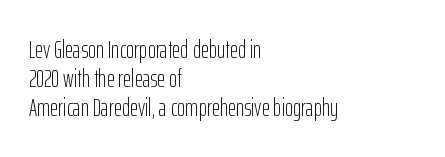
Q: Is the text bold? A: No.
Q: Is the text italic (slanted)? A: No, it is upright.
Q: Is the text underlined? A: No.
Q: How is the paragraph aligned? A: Left-aligned.
Q: Is the spacing between letters normal or unusually wide? A: Normal.
